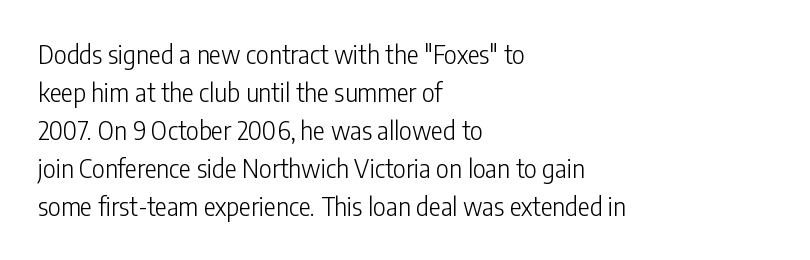
The font's upright variant was chosen for this text. The specimen omits any rule beneath the text block's lines. All the whitespace from short lines collects on the right. Tracking here is standard; glyphs follow each other at the usual distance.
